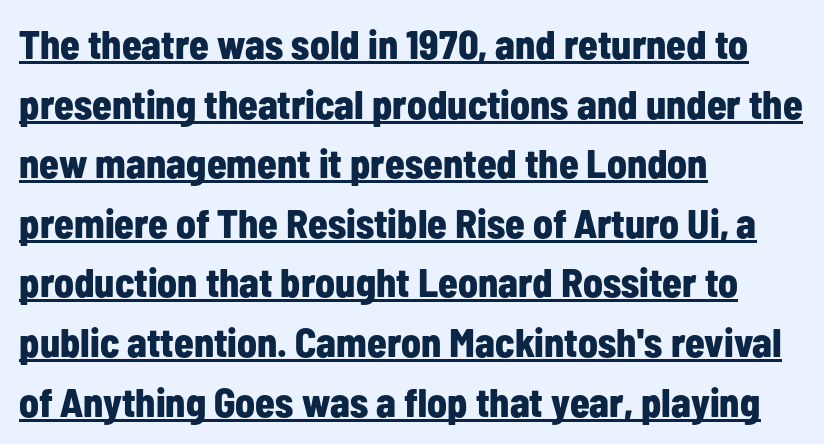
{"serif": "no", "italic": "no", "bold": "yes", "weight": "bold", "width": "condensed", "stroke_contrast": "low", "x_height": "medium", "monospaced": "no", "underline": "yes", "align": "left", "line_spacing": "normal", "line_spacing_ratio": 1.49, "letter_spacing": "normal", "letter_spacing_em": 0.0, "glyph_px": 40}
